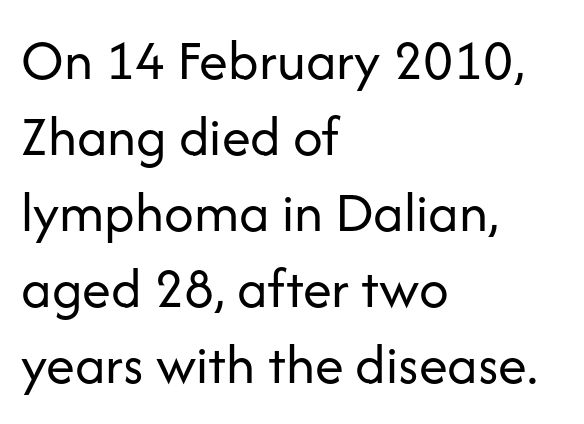
Q: Is the text bold? A: No.
Q: Is the text italic (slanted)? A: No, it is upright.
Q: Is the typeface a serif or a sans-serif typeface? A: Sans-serif.
Q: Is the text underlined? A: No.
Q: How is the paragraph aligned? A: Left-aligned.
Q: Is the spacing between letters normal or unusually wide? A: Normal.
Q: Is the spacing between lines tight, normal or loose? A: Normal.
Q: Width (condensed, normal, or wide)? A: Normal.
Q: Stroke contrast? A: Low.
Q: x-height? A: Medium.
Q: Monospaced? A: No.
